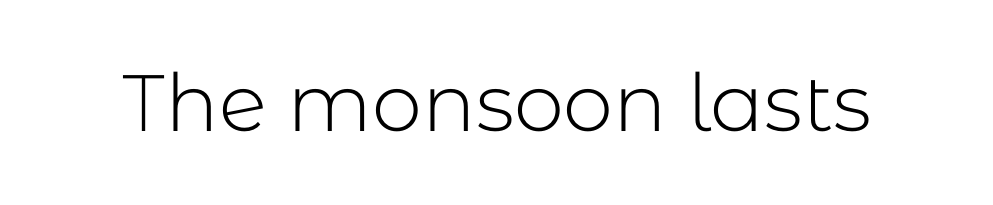
The space beneath each line is pristine and unruled. No heavy texture on the line: the type isn't bold. The font family rendered here belongs to the sans-serif group. The lettering holds an erect, upright posture throughout. Caption: standard tracking, unaltered. Note the varied advance widths — an 'i' is clearly narrower than an 'm'.
